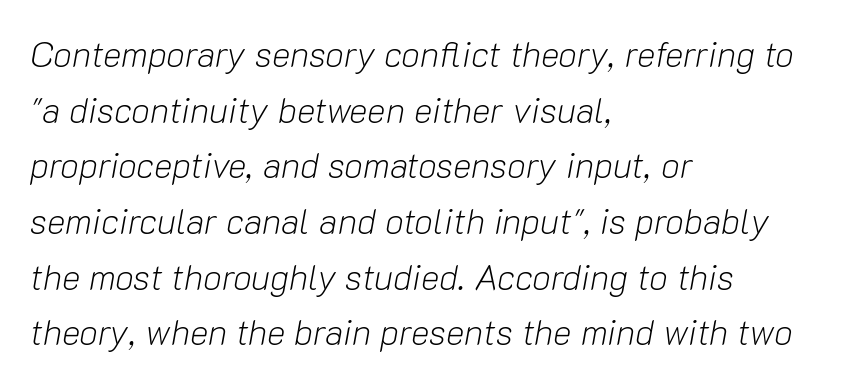
{"italic": "yes", "lean": "right", "slant_degrees": 10, "bold": "no", "weight": "light", "width": "normal", "stroke_contrast": "low", "x_height": "medium", "monospaced": "no", "underline": "no", "align": "left", "line_spacing": "normal", "line_spacing_ratio": 1.59, "letter_spacing": "normal", "letter_spacing_em": 0.0, "glyph_px": 35}
